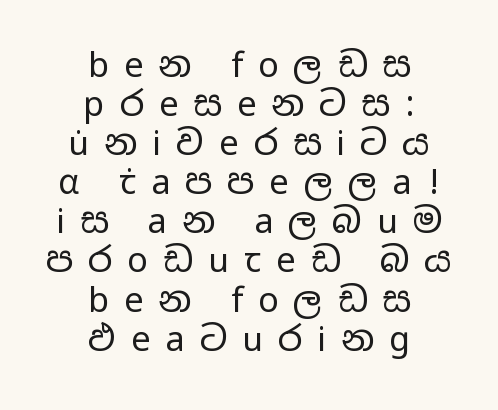
Q: Is the text bold? A: No.
Q: Is the text italic (slanted)? A: No, it is upright.
Q: Is the typeface a serif or a sans-serif typeface? A: Sans-serif.
Q: Is the text underlined? A: No.
Q: How is the paragraph aligned? A: Centered.
Q: Is the spacing between letters normal or unusually wide? A: Unusually wide.
Q: Is the spacing between lines tight, normal or loose? A: Tight.
Q: Width (condensed, normal, or wide)? A: Wide.
Q: Stroke contrast? A: Low.
Q: x-height? A: Medium.
Q: Monospaced? A: No.
